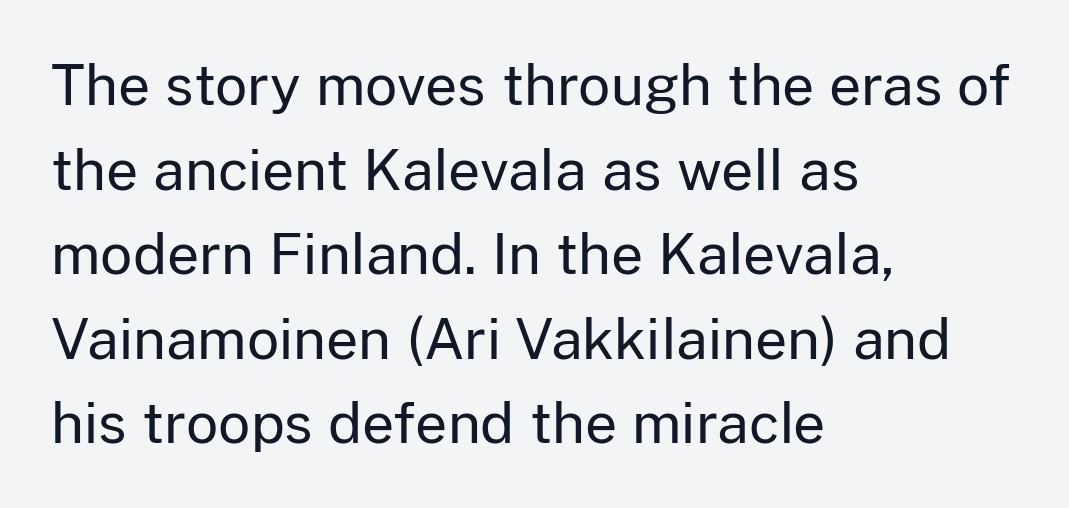
No italicization has been applied; the sample stays upright. Vertically, the passage feels balanced, rows spaced as you'd expect. Notice how the passage keeps a crisp vertical edge on the left only. Beneath every word, the page is bare.
